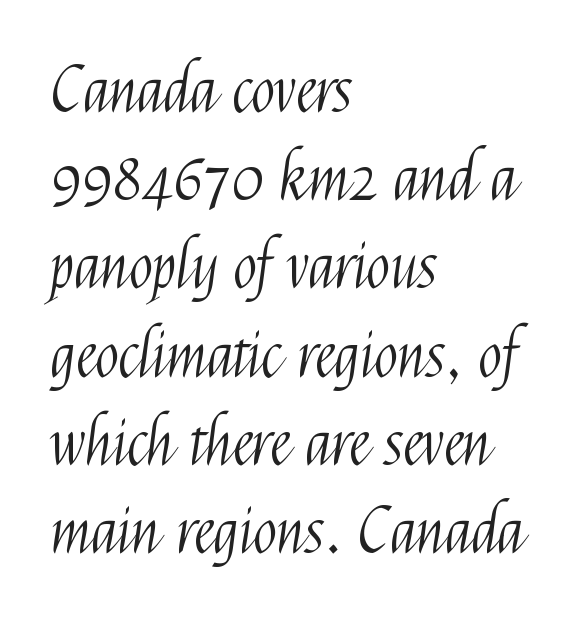
{"serif": "no", "bold": "no", "weight": "light", "width": "condensed", "stroke_contrast": "medium", "x_height": "medium", "monospaced": "no", "underline": "no", "align": "left", "line_spacing": "normal", "line_spacing_ratio": 1.4, "letter_spacing": "normal", "letter_spacing_em": 0.0, "glyph_px": 63}
